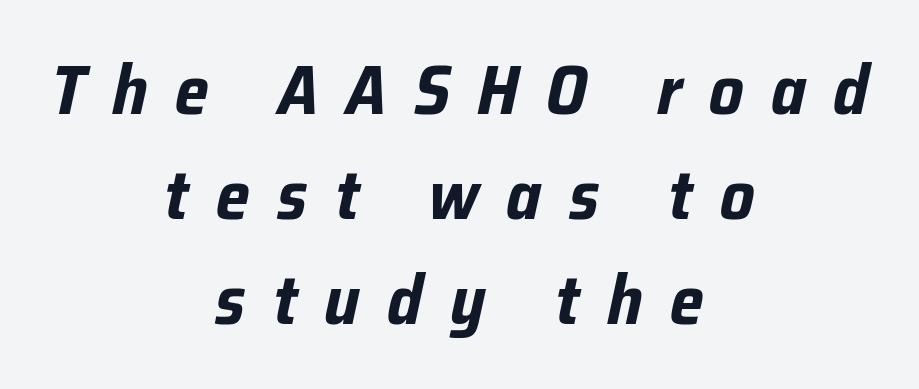
The image shows 70 px bold, condensed type, italic (leaning right); set centered, normal line spacing (1.5x), unusually wide letter spacing (+0.39 em), not underlined; low stroke contrast and a medium x-height.
